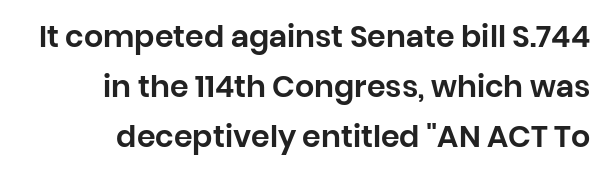
Q: Is the text italic (slanted)? A: No, it is upright.
Q: Is the typeface a serif or a sans-serif typeface? A: Sans-serif.
Q: Is the text underlined? A: No.
Q: How is the paragraph aligned? A: Right-aligned.
Q: Is the spacing between letters normal or unusually wide? A: Normal.
Q: Is the spacing between lines tight, normal or loose? A: Normal.
Q: Width (condensed, normal, or wide)? A: Normal.
Q: Stroke contrast? A: Low.
Q: x-height? A: Large.
Q: Monospaced? A: No.
